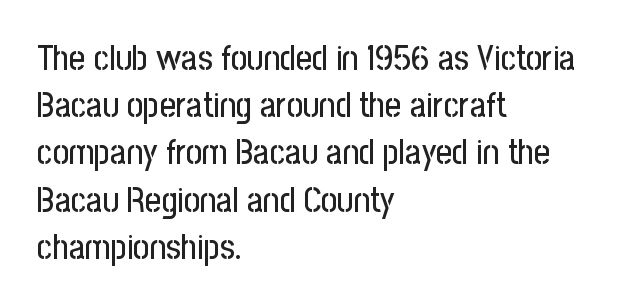
The image shows 35 px condensed sans-serif type, upright; set left-aligned, normal line spacing (1.35x), normal letter spacing, not underlined; low stroke contrast and a medium x-height.
